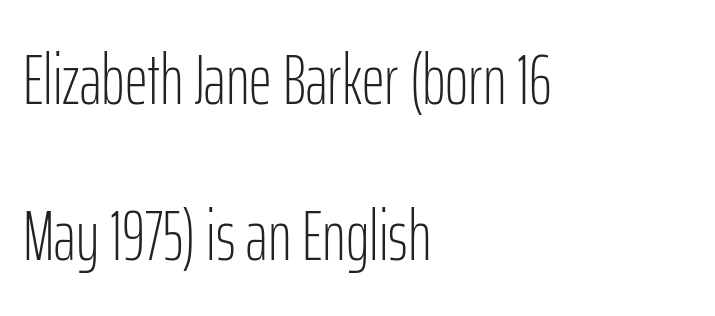
{"serif": "no", "italic": "no", "bold": "no", "weight": "light", "width": "condensed", "stroke_contrast": "low", "x_height": "medium", "monospaced": "no", "underline": "no", "align": "left", "line_spacing": "loose", "line_spacing_ratio": 2.2, "letter_spacing": "normal", "letter_spacing_em": 0.0, "glyph_px": 71}
